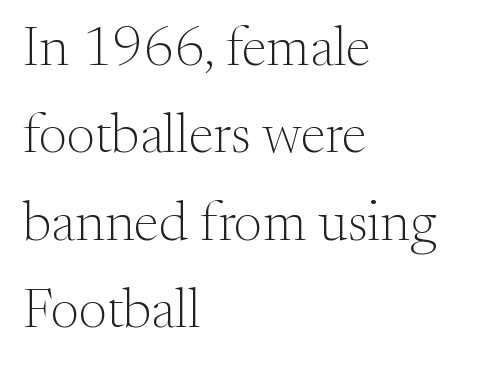
{"serif": "yes", "italic": "no", "bold": "no", "weight": "light", "width": "normal", "stroke_contrast": "medium", "x_height": "small", "monospaced": "no", "underline": "no", "align": "left", "line_spacing": "normal", "line_spacing_ratio": 1.56, "letter_spacing": "normal", "letter_spacing_em": 0.0, "glyph_px": 56}
